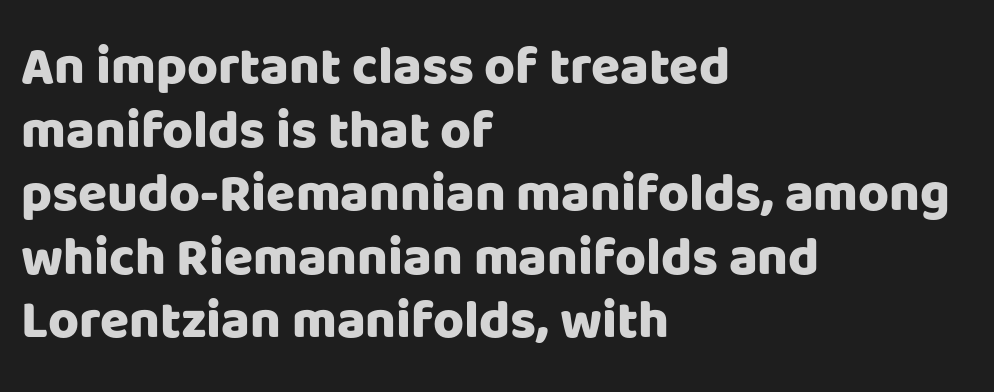
The specimen omits any rule beneath the text block's lines. Think of a printed novel: that variable character pitch is what you see here. The face used here has the dense, thick strokes of a bold. The line texture is even and compact thanks to regular tracking.
